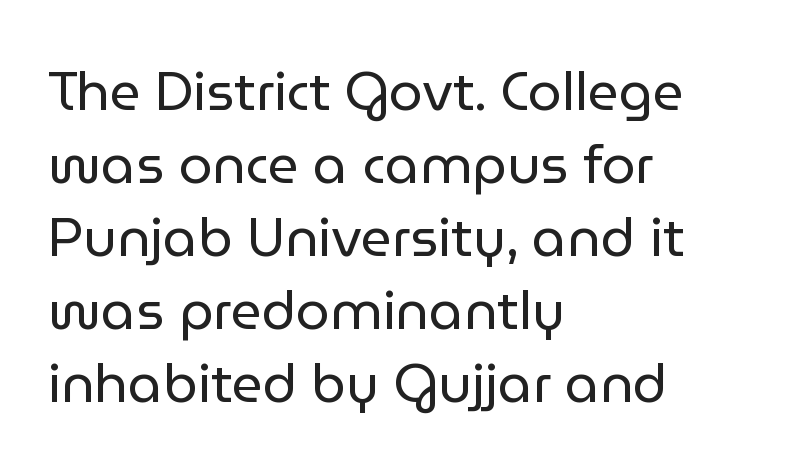
Q: Is the text bold? A: No.
Q: Is the text italic (slanted)? A: No, it is upright.
Q: Is the typeface a serif or a sans-serif typeface? A: Sans-serif.
Q: Is the text underlined? A: No.
Q: How is the paragraph aligned? A: Left-aligned.
Q: Is the spacing between letters normal or unusually wide? A: Normal.
Q: Is the spacing between lines tight, normal or loose? A: Normal.
Q: Width (condensed, normal, or wide)? A: Normal.
Q: Stroke contrast? A: Low.
Q: x-height? A: Medium.
Q: Monospaced? A: No.
